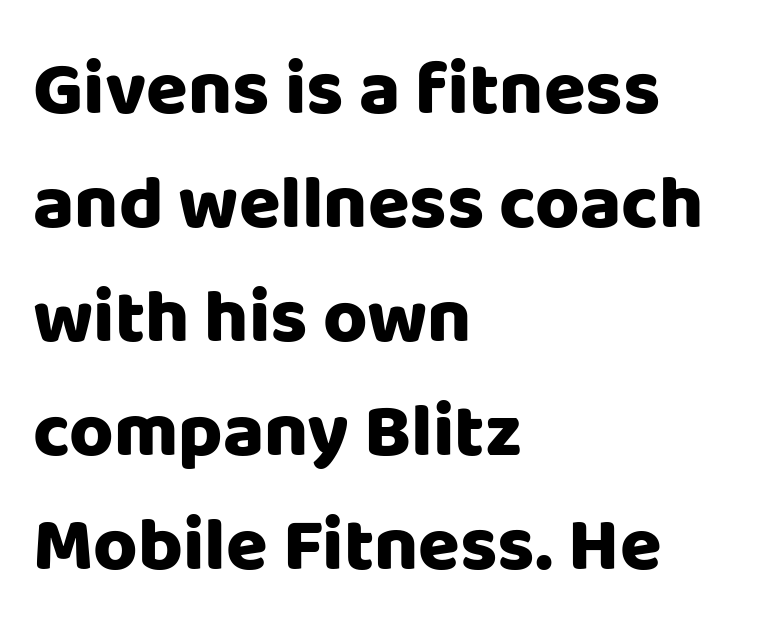
{"serif": "no", "italic": "no", "bold": "yes", "weight": "heavy", "width": "normal", "stroke_contrast": "low", "x_height": "large", "monospaced": "no", "underline": "no", "align": "left", "line_spacing": "normal", "line_spacing_ratio": 1.5, "letter_spacing": "normal", "letter_spacing_em": 0.0, "glyph_px": 76}
